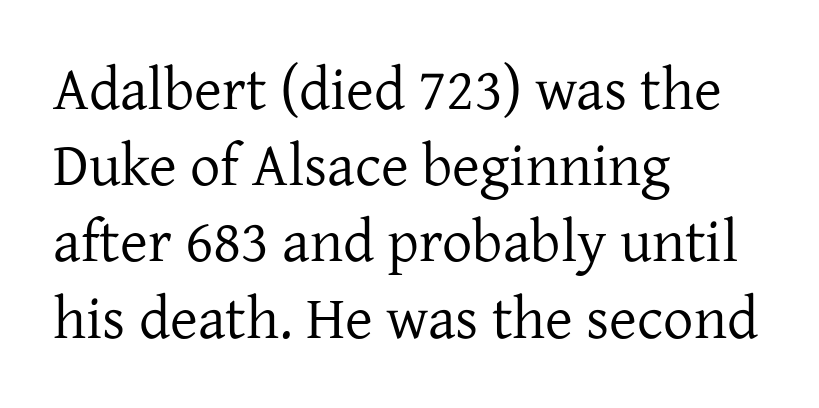
The image shows 60 px regular-weight serif type, upright; set left-aligned, normal line spacing (1.27x), normal letter spacing, not underlined; low stroke contrast and a medium x-height.
